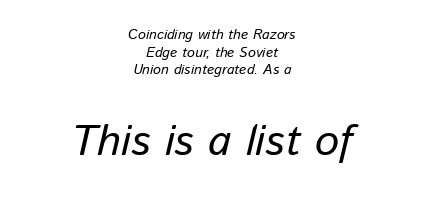
{"italic": "yes", "lean": "right", "slant_degrees": 13, "bold": "no", "weight": "regular", "width": "normal", "stroke_contrast": "low", "x_height": "medium", "monospaced": "no", "underline": "no", "align": "center", "line_spacing": "normal", "line_spacing_ratio": 1.26, "letter_spacing": "normal", "letter_spacing_em": 0.0, "larger_block": "second", "size_ratio": 3.07, "glyph_px": 43}
